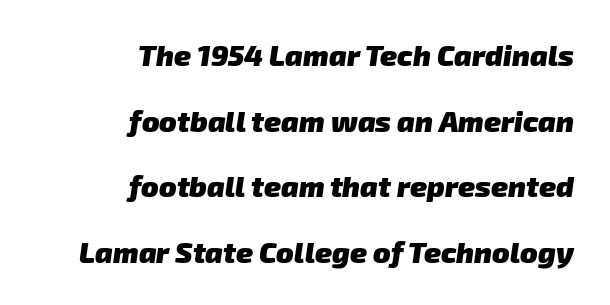
{"serif": "no", "bold": "yes", "weight": "heavy", "width": "normal", "stroke_contrast": "low", "x_height": "medium", "monospaced": "no", "underline": "no", "align": "right", "line_spacing": "loose", "line_spacing_ratio": 2.26, "letter_spacing": "normal", "letter_spacing_em": 0.0, "glyph_px": 29}
